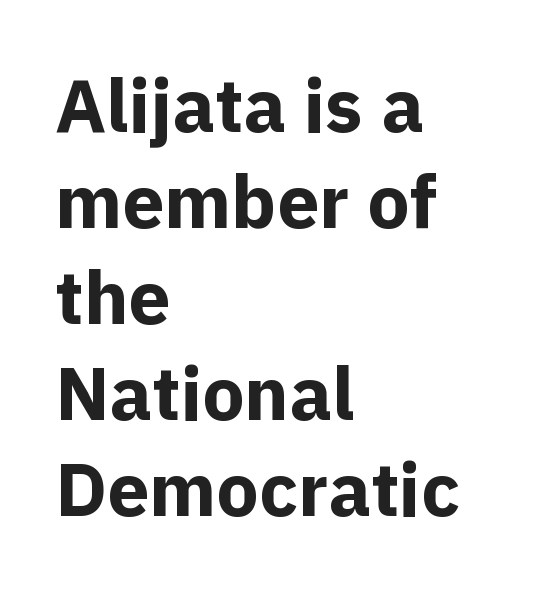
Q: Is the text bold? A: Yes.
Q: Is the text italic (slanted)? A: No, it is upright.
Q: Is the typeface a serif or a sans-serif typeface? A: Sans-serif.
Q: Is the text underlined? A: No.
Q: How is the paragraph aligned? A: Left-aligned.
Q: Is the spacing between letters normal or unusually wide? A: Normal.
Q: Is the spacing between lines tight, normal or loose? A: Normal.
Q: Width (condensed, normal, or wide)? A: Normal.
Q: x-height? A: Medium.
Q: Monospaced? A: No.
